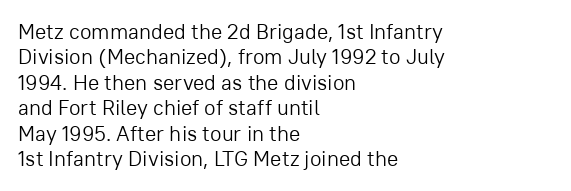
Q: Is the text bold? A: No.
Q: Is the text italic (slanted)? A: No, it is upright.
Q: Is the text underlined? A: No.
Q: How is the paragraph aligned? A: Left-aligned.
Q: Is the spacing between letters normal or unusually wide? A: Normal.
